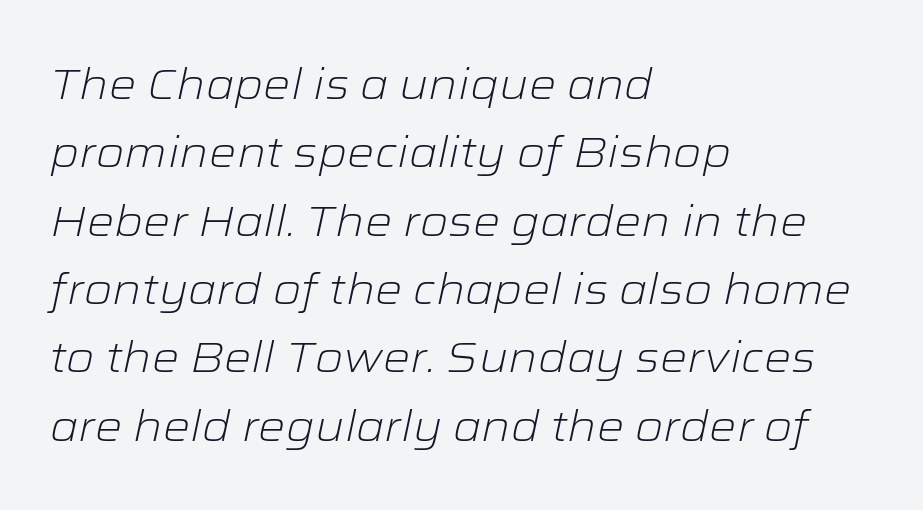
The image shows 43 px light, wide type, italic (leaning right); set left-aligned, normal line spacing (1.59x), normal letter spacing, not underlined; low stroke contrast and a medium x-height.
